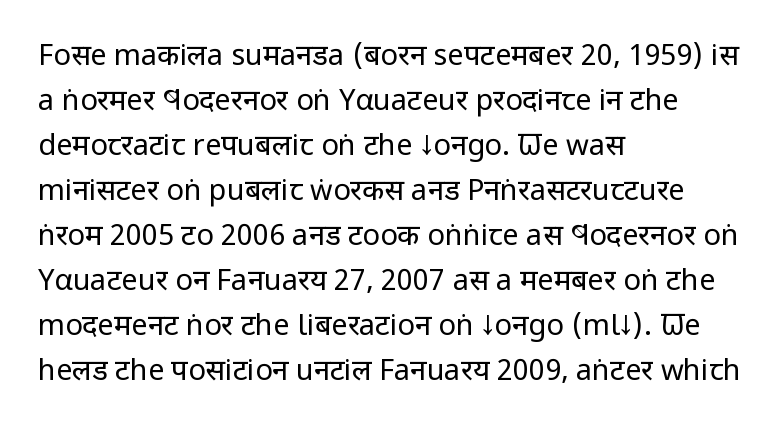
{"serif": "no", "italic": "no", "bold": "no", "weight": "regular", "width": "condensed", "stroke_contrast": "low", "x_height": "large", "monospaced": "no", "underline": "no", "align": "left", "line_spacing": "normal", "line_spacing_ratio": 1.55, "letter_spacing": "normal", "letter_spacing_em": 0.0, "glyph_px": 29}
